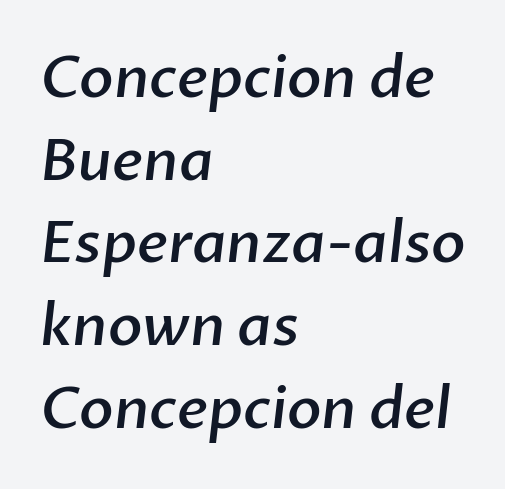
The image shows 57 px semibold sans-serif type; set left-aligned, normal line spacing (1.45x), normal letter spacing, not underlined; low stroke contrast and a medium x-height.
